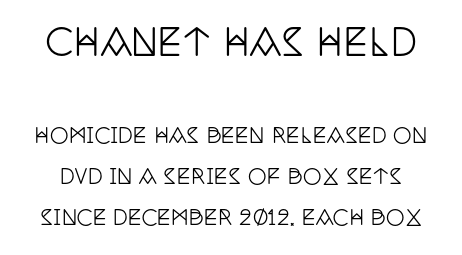
The image shows 37 px condensed serif type, upright; set loose line spacing (1.94x), normal letter spacing, not underlined; the first (top) block is 1.76x larger; low stroke contrast and a large x-height.
